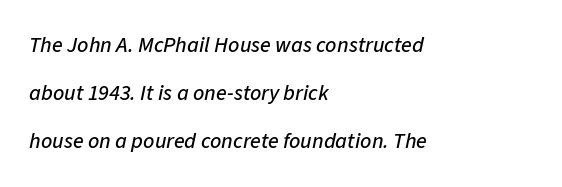
{"italic": "yes", "lean": "right", "slant_degrees": 11, "underline": "no", "align": "left", "line_spacing": "loose", "line_spacing_ratio": 2.19, "letter_spacing": "normal", "letter_spacing_em": 0.0, "glyph_px": 22}
